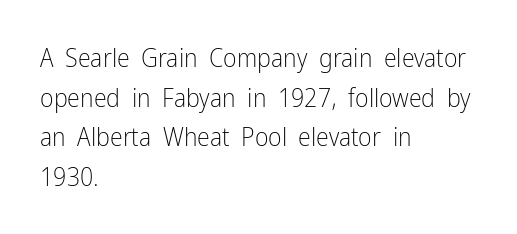
{"italic": "no", "bold": "no", "underline": "no", "align": "left", "line_spacing": "normal", "line_spacing_ratio": 1.52, "letter_spacing": "normal", "letter_spacing_em": 0.0, "glyph_px": 26}
